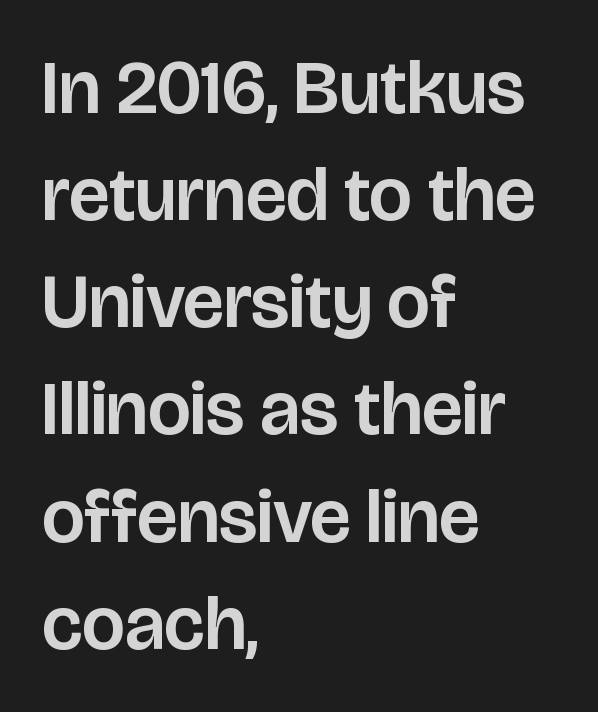
The image shows 76 px sans-serif type, upright; set left-aligned, normal line spacing (1.41x), normal letter spacing, not underlined; low stroke contrast and a large x-height.
